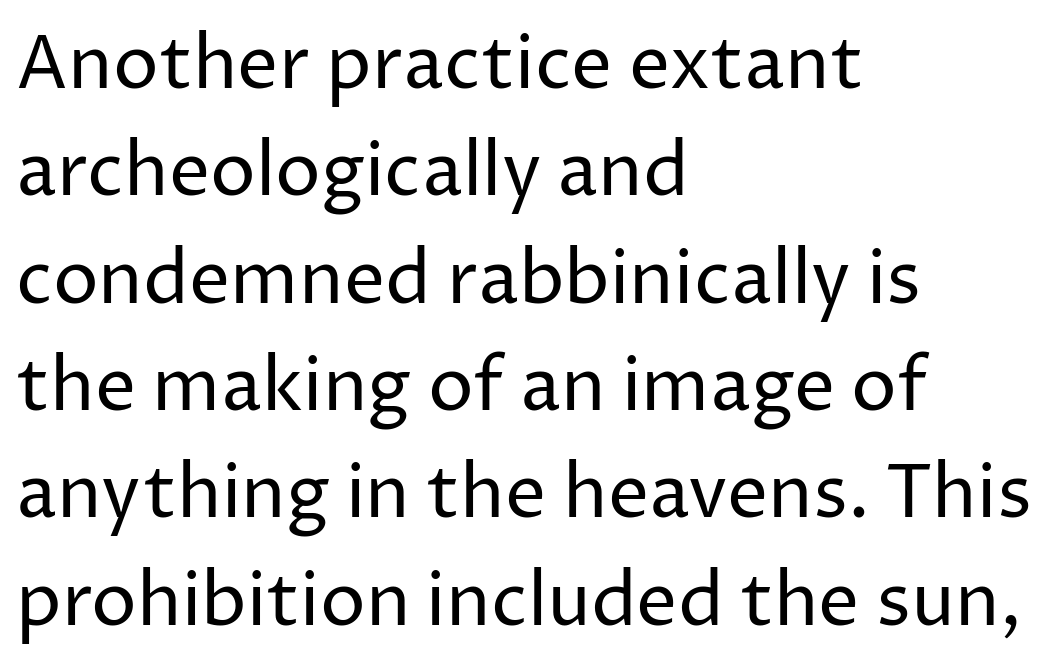
{"serif": "no", "italic": "no", "bold": "no", "weight": "regular", "width": "normal", "stroke_contrast": "low", "x_height": "medium", "monospaced": "no", "underline": "no", "align": "left", "line_spacing": "normal", "line_spacing_ratio": 1.47, "letter_spacing": "normal", "letter_spacing_em": 0.0, "glyph_px": 73}
